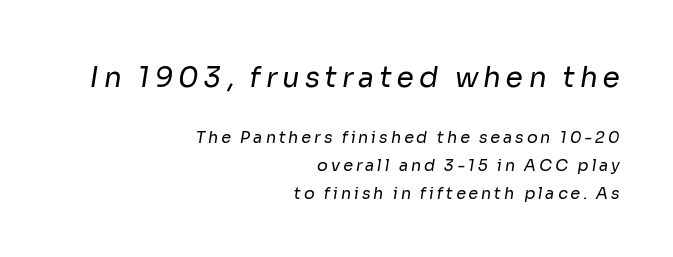
The image shows 28 px regular-weight sans-serif type; set right-aligned, line spacing 1.74x, not underlined; the first (top) block is 1.75x larger; low stroke contrast and a medium x-height.
